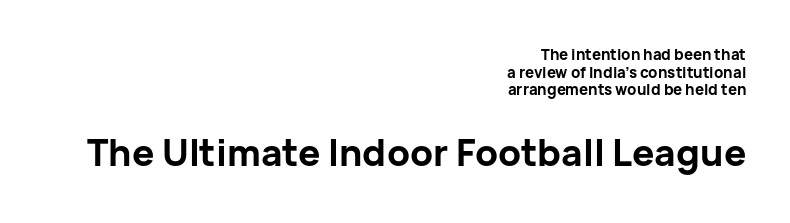
{"serif": "no", "italic": "no", "bold": "yes", "weight": "bold", "width": "normal", "stroke_contrast": "low", "x_height": "medium", "monospaced": "no", "underline": "no", "align": "right", "line_spacing_ratio": 1.17, "letter_spacing": "normal", "letter_spacing_em": 0.0, "larger_block": "second", "size_ratio": 2.47, "glyph_px": 37}
